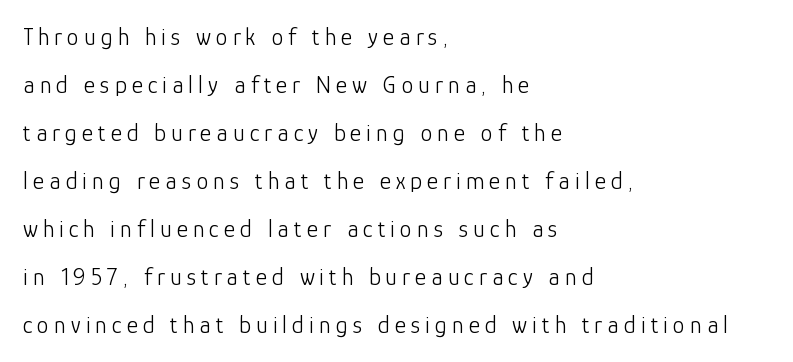
A student would call this left alignment; a typographer would say flush left, rag right. The gaps between neighbouring characters are conspicuously large. Each stroke keeps to a modest, everyday thickness or less. You can tell it's not italic because the verticals are truly vertical. A clean baseline with only descenders dipping below it.
